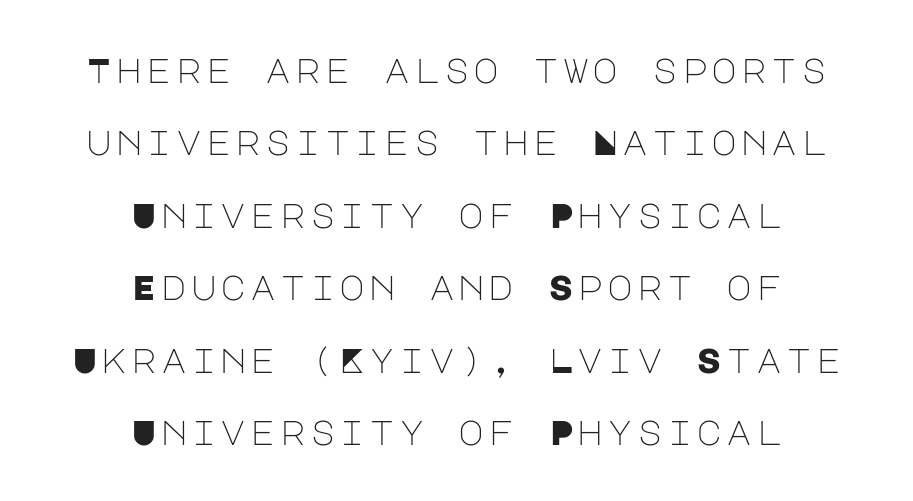
Q: Is the text bold? A: No.
Q: Is the text italic (slanted)? A: No, it is upright.
Q: Is the typeface a serif or a sans-serif typeface? A: Sans-serif.
Q: Is the text underlined? A: No.
Q: How is the paragraph aligned? A: Centered.
Q: Is the spacing between lines tight, normal or loose? A: Loose.
Q: Width (condensed, normal, or wide)? A: Normal.
Q: Stroke contrast? A: Low.
Q: x-height? A: Large.
